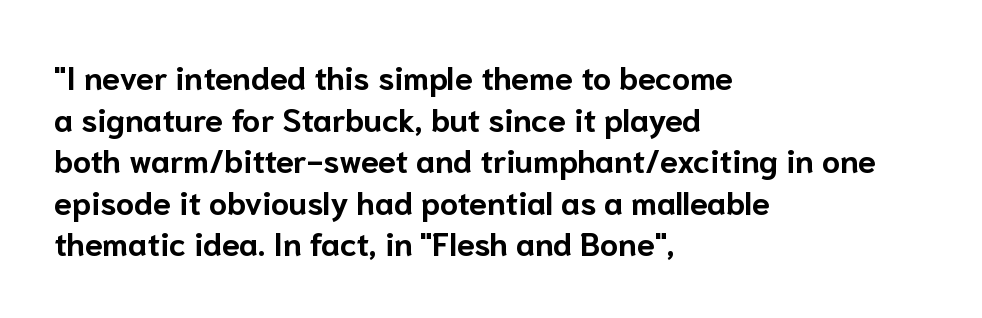
The image shows 32 px bold sans-serif type, upright; set left-aligned, normal line spacing (1.3x), normal letter spacing, not underlined; low stroke contrast and a medium x-height.
